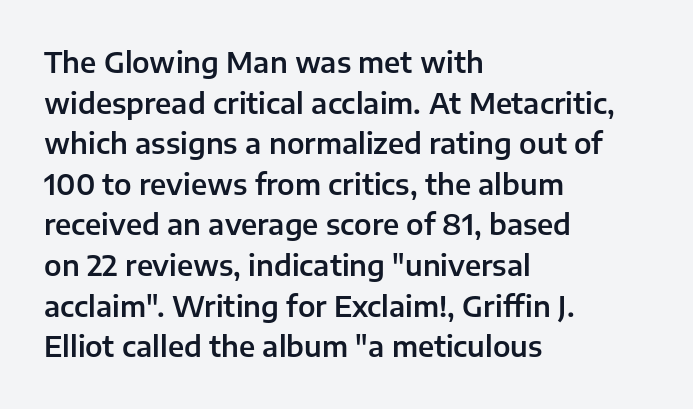
Q: Is the text italic (slanted)? A: No, it is upright.
Q: Is the typeface a serif or a sans-serif typeface? A: Sans-serif.
Q: Is the text underlined? A: No.
Q: How is the paragraph aligned? A: Left-aligned.
Q: Is the spacing between letters normal or unusually wide? A: Normal.
Q: Is the spacing between lines tight, normal or loose? A: Normal.
Q: Width (condensed, normal, or wide)? A: Normal.
Q: Stroke contrast? A: Low.
Q: x-height? A: Medium.
Q: Monospaced? A: No.
